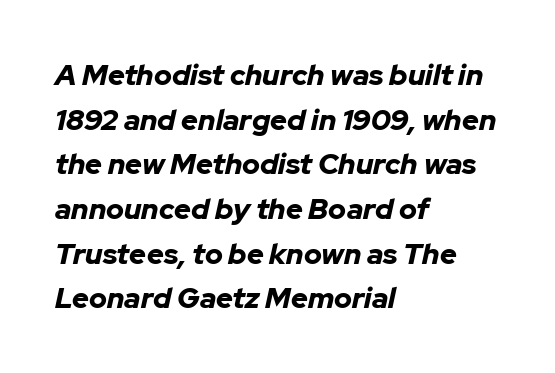
{"italic": "yes", "lean": "right", "slant_degrees": 12, "bold": "yes", "weight": "bold", "width": "normal", "stroke_contrast": "low", "x_height": "medium", "monospaced": "no", "underline": "no", "align": "left", "line_spacing": "normal", "line_spacing_ratio": 1.54, "letter_spacing": "normal", "letter_spacing_em": 0.0, "glyph_px": 29}
